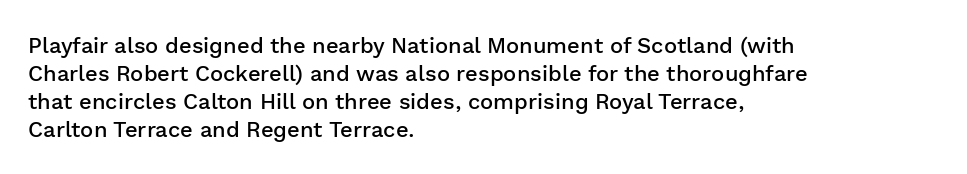
Quick note: underline off. Left-aligned paragraph, ragged on the right. Nope, not italic — everything's standing straight. The line texture is even and compact thanks to regular tracking. Successive baselines arrive at the customary interval. Firm but not heavy-handed strokes: this text is semibold.
